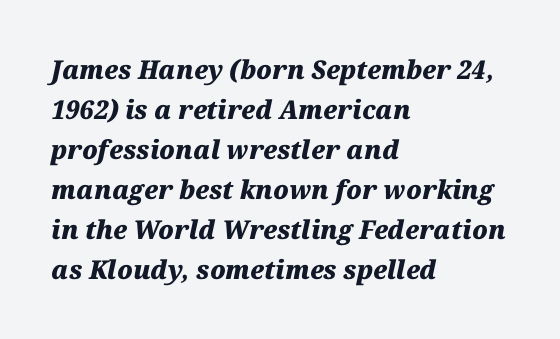
Observe the ordinary spacing: letters are neighbours, not strangers. Is the type slanted? Yes — the strokes lean at a clear angle. The leading is moderate, giving the passage an even texture. Nobody drew a line under any word here. Heavy-handed strokes throughout: this text is bold.
